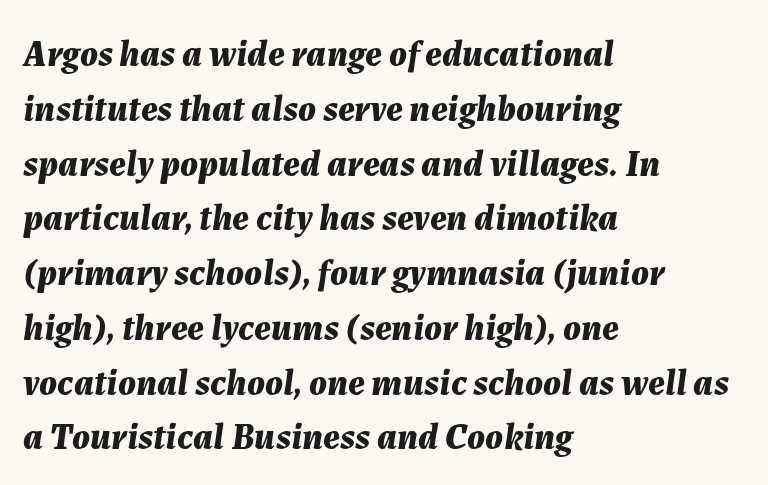
Q: Is the text bold? A: Yes.
Q: Is the text italic (slanted)? A: Yes, it leans right by about 7 degrees.
Q: Is the text underlined? A: No.
Q: How is the paragraph aligned? A: Left-aligned.
Q: Is the spacing between letters normal or unusually wide? A: Normal.
Q: Is the spacing between lines tight, normal or loose? A: Normal.
Q: Width (condensed, normal, or wide)? A: Normal.
Q: Stroke contrast? A: Medium.
Q: x-height? A: Medium.
Q: Monospaced? A: No.
